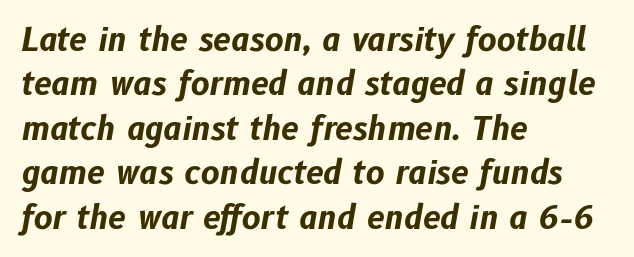
The image shows 32 px bold type, italic (leaning right); set left-aligned, normal line spacing (1.39x), normal letter spacing, not underlined; low stroke contrast and a medium x-height.
